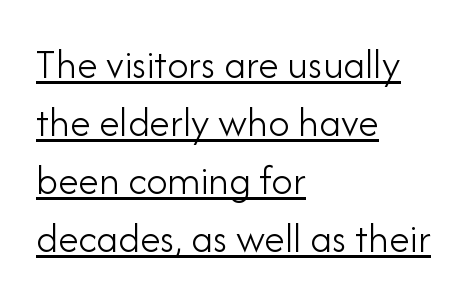
{"serif": "no", "italic": "no", "bold": "no", "weight": "light", "width": "normal", "stroke_contrast": "low", "x_height": "small", "monospaced": "no", "underline": "yes", "align": "left", "line_spacing": "normal", "line_spacing_ratio": 1.38, "letter_spacing": "normal", "letter_spacing_em": 0.0, "glyph_px": 42}
